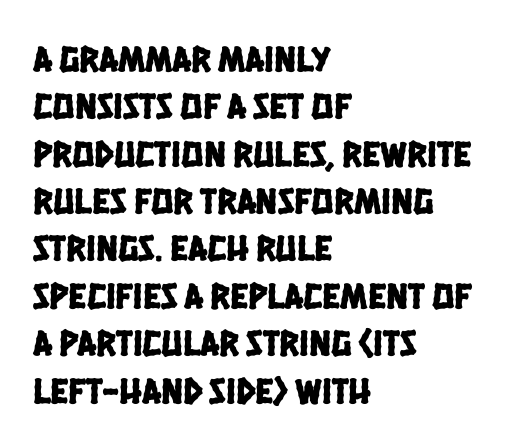
{"serif": "no", "width": "condensed", "stroke_contrast": "low", "x_height": "large", "monospaced": "no", "underline": "no", "align": "left", "line_spacing": "normal", "line_spacing_ratio": 1.28, "letter_spacing": "normal", "letter_spacing_em": 0.0, "glyph_px": 37}
